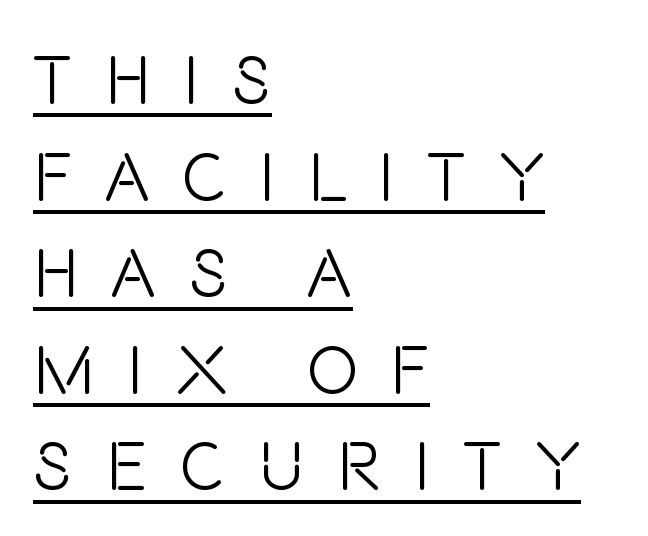
{"serif": "no", "italic": "no", "bold": "no", "weight": "light", "width": "condensed", "stroke_contrast": "low", "x_height": "large", "monospaced": "no", "underline": "yes", "align": "left", "line_spacing": "normal", "line_spacing_ratio": 1.4, "letter_spacing": "wide", "letter_spacing_em": 0.47, "glyph_px": 69}
